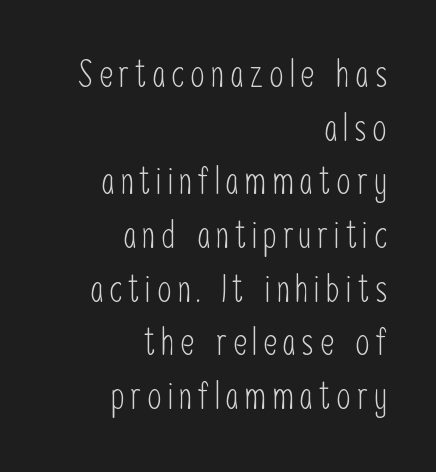
{"serif": "no", "italic": "no", "bold": "no", "weight": "light", "width": "condensed", "stroke_contrast": "low", "x_height": "medium", "monospaced": "no", "underline": "no", "align": "right", "line_spacing": "normal", "line_spacing_ratio": 1.45, "glyph_px": 37}
